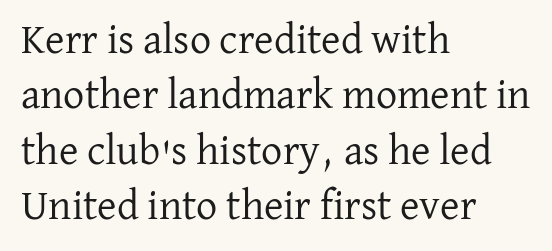
{"serif": "yes", "italic": "no", "bold": "no", "weight": "regular", "width": "normal", "stroke_contrast": "low", "x_height": "medium", "monospaced": "no", "underline": "no", "align": "left", "line_spacing": "normal", "line_spacing_ratio": 1.32, "letter_spacing": "normal", "letter_spacing_em": 0.0, "glyph_px": 42}
